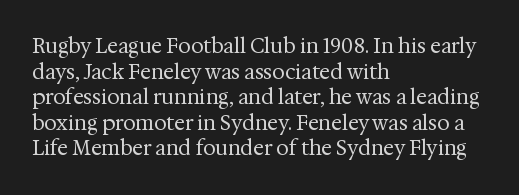
{"italic": "no", "bold": "no", "underline": "no", "align": "left", "line_spacing": "normal", "line_spacing_ratio": 1.28, "letter_spacing": "normal", "letter_spacing_em": 0.0, "glyph_px": 20}
